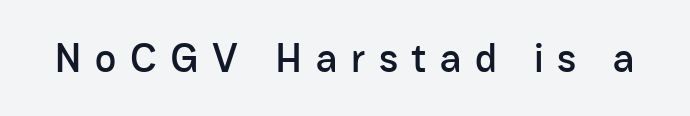
A typesetter would call this heavily tracked-out type. Unmarked baselines from the first word to the last. Is there any slant? The stems are plumb. The face used here is proportionally spaced, like ordinary book or web type. No feet cap the strokes, marking this as sans-serif type.
